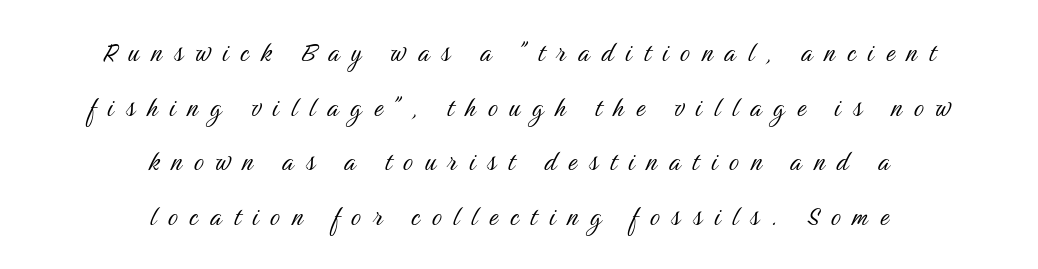
Q: Is the text bold? A: No.
Q: Is the text italic (slanted)? A: Yes.
Q: Is the typeface a serif or a sans-serif typeface? A: Sans-serif.
Q: Is the text underlined? A: No.
Q: How is the paragraph aligned? A: Centered.
Q: Is the spacing between letters normal or unusually wide? A: Unusually wide.
Q: Width (condensed, normal, or wide)? A: Condensed.
Q: Stroke contrast? A: Medium.
Q: x-height? A: Medium.
Q: Monospaced? A: No.
